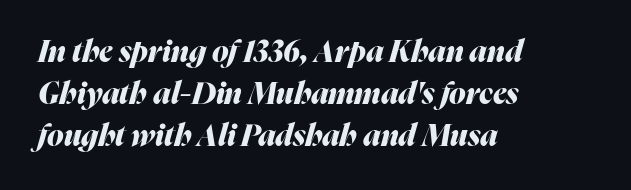
Students, this is bold: see how much ink each stroke carries. You can tell it's italic because the verticals aren't actually vertical. You could not count columns in this text — the font is proportionally spaced. The type is set solid horizontally, with unmodified tracking. In terms of leading, this rendering sits right in the middle. Typeset ragged right — the left edge is the straight one.
